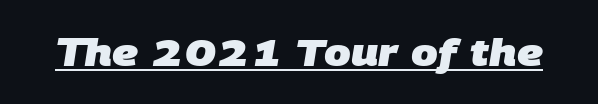
The image shows 38 px heavy sans-serif type; set normal letter spacing, underlined; low stroke contrast and a large x-height.
